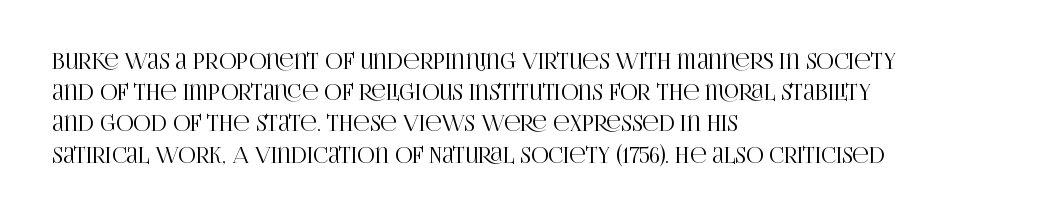
{"italic": "no", "underline": "no", "align": "left", "line_spacing": "normal", "line_spacing_ratio": 1.42, "letter_spacing": "normal", "letter_spacing_em": 0.0, "glyph_px": 22}
